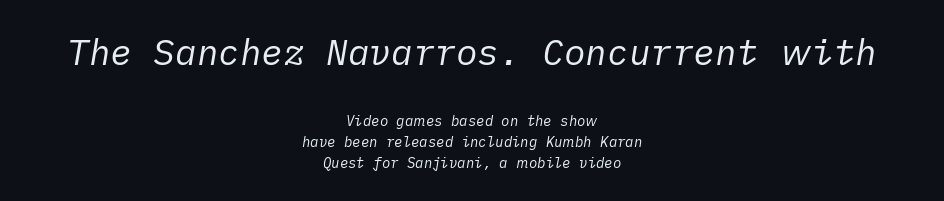
{"italic": "yes", "lean": "right", "slant_degrees": 10, "bold": "no", "weight": "regular", "width": "normal", "stroke_contrast": "low", "x_height": "medium", "underline": "no", "align": "center", "line_spacing": "normal", "line_spacing_ratio": 1.51, "letter_spacing": "normal", "letter_spacing_em": 0.0, "larger_block": "first", "size_ratio": 2.57, "glyph_px": 36}
